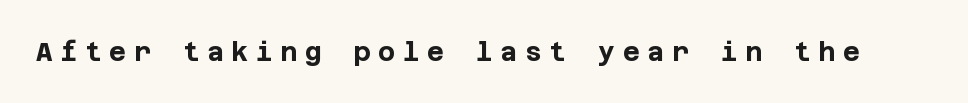
Q: Is the text bold? A: Yes.
Q: Is the text italic (slanted)? A: No, it is upright.
Q: Is the text underlined? A: No.
Q: Is the spacing between letters normal or unusually wide? A: Unusually wide.
